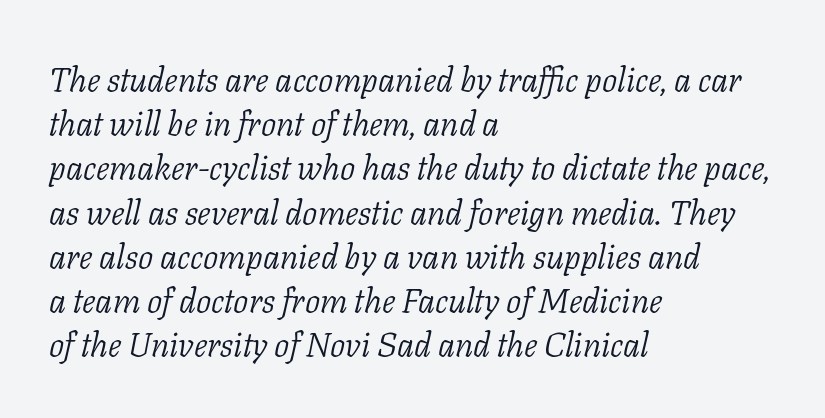
{"serif": "yes", "italic": "yes", "lean": "right", "slant_degrees": 11, "bold": "no", "weight": "light", "width": "normal", "stroke_contrast": "low", "x_height": "medium", "monospaced": "no", "underline": "no", "align": "left", "line_spacing": "normal", "line_spacing_ratio": 1.3, "letter_spacing": "normal", "letter_spacing_em": 0.0, "glyph_px": 34}
